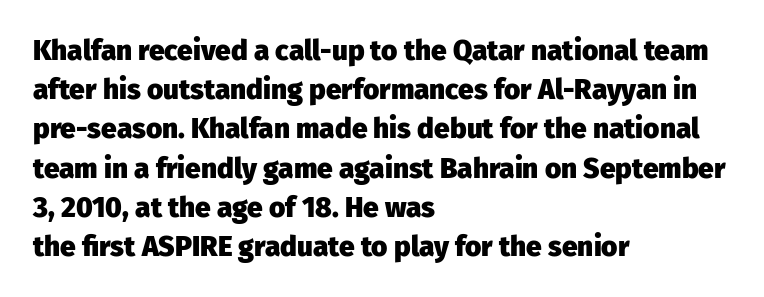
Letter spacing: default. Type without underlining. Which margin do the lines hug? The left one — the right edge is uneven. The glyphs in this specimen are sans serif.
